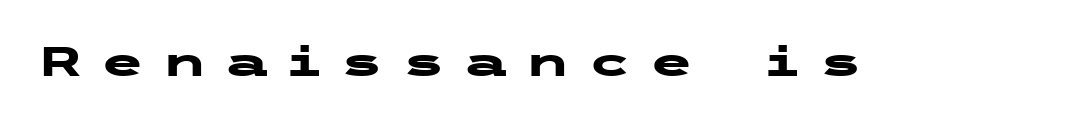
Weight check: bold — yes, fully. The space beneath each line is pristine and unruled. Are there feet on the stems? There aren't — it's a sans. Posture: upright roman.
